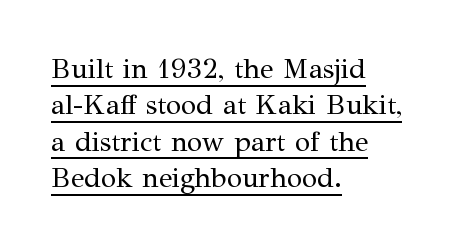
Q: Is the text bold? A: No.
Q: Is the text italic (slanted)? A: No, it is upright.
Q: Is the typeface a serif or a sans-serif typeface? A: Serif.
Q: Is the text underlined? A: Yes.
Q: How is the paragraph aligned? A: Left-aligned.
Q: Is the spacing between letters normal or unusually wide? A: Normal.
Q: Is the spacing between lines tight, normal or loose? A: Normal.
Q: Width (condensed, normal, or wide)? A: Normal.
Q: Stroke contrast? A: Medium.
Q: x-height? A: Medium.
Q: Monospaced? A: No.
